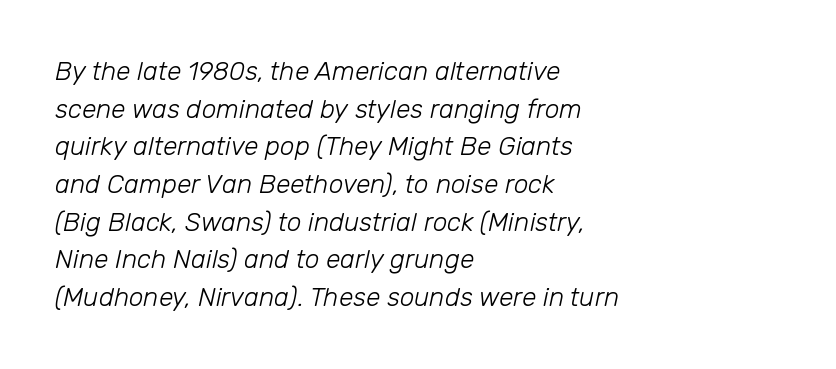
The image shows 26 px text type, italic (leaning right); set left-aligned, normal line spacing (1.45x), normal letter spacing, not underlined.
